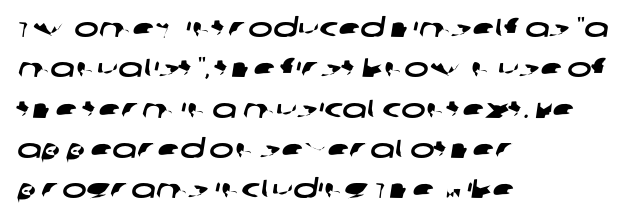
Q: Is the text underlined? A: No.
Q: How is the paragraph aligned? A: Left-aligned.
Q: Is the spacing between letters normal or unusually wide? A: Normal.
Q: Is the spacing between lines tight, normal or loose? A: Normal.
